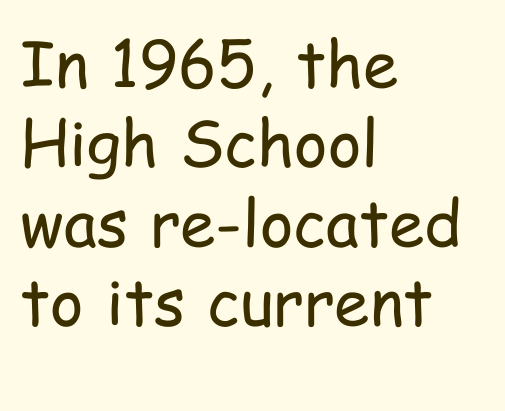
Q: Is the text bold? A: No.
Q: Is the text italic (slanted)? A: No, it is upright.
Q: Is the typeface a serif or a sans-serif typeface? A: Sans-serif.
Q: Is the text underlined? A: No.
Q: How is the paragraph aligned? A: Left-aligned.
Q: Is the spacing between letters normal or unusually wide? A: Normal.
Q: Width (condensed, normal, or wide)? A: Condensed.
Q: Stroke contrast? A: Low.
Q: x-height? A: Medium.
Q: Monospaced? A: No.
